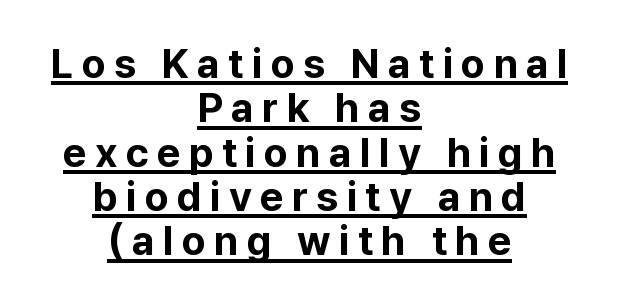
Q: Is the text bold? A: Yes.
Q: Is the text italic (slanted)? A: No, it is upright.
Q: Is the typeface a serif or a sans-serif typeface? A: Sans-serif.
Q: Is the text underlined? A: Yes.
Q: How is the paragraph aligned? A: Centered.
Q: Is the spacing between letters normal or unusually wide? A: Unusually wide.
Q: Is the spacing between lines tight, normal or loose? A: Tight.
Q: Width (condensed, normal, or wide)? A: Normal.
Q: Stroke contrast? A: Low.
Q: x-height? A: Medium.
Q: Monospaced? A: No.
